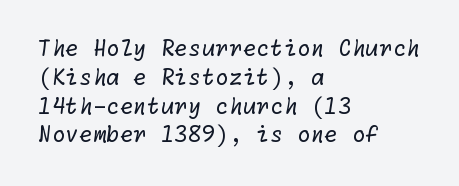
{"bold": "no", "underline": "no", "align": "left", "line_spacing": "normal", "line_spacing_ratio": 1.31, "letter_spacing": "normal", "letter_spacing_em": 0.0, "glyph_px": 22}
